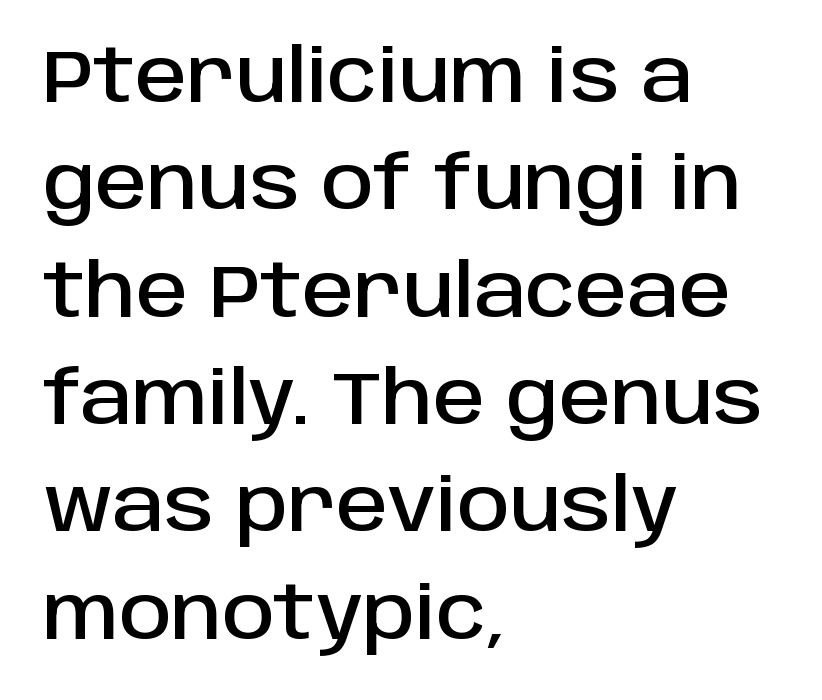
The image shows 73 px sans-serif type, upright; set left-aligned, normal line spacing (1.47x), normal letter spacing, not underlined; low stroke contrast and a large x-height.
